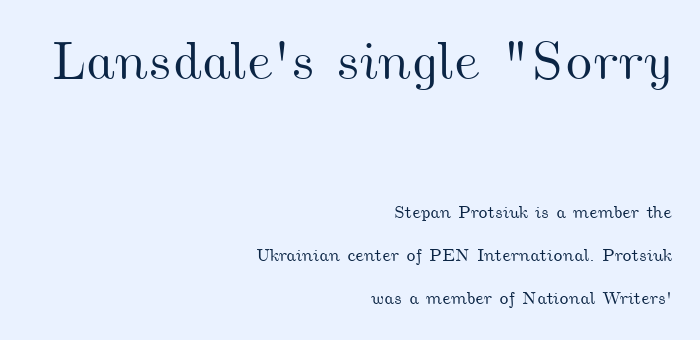
The image shows 54 px wide type; set right-aligned, loose line spacing (2.4x), normal letter spacing, not underlined; the first (top) block is 3.0x larger; medium stroke contrast and a small x-height.
